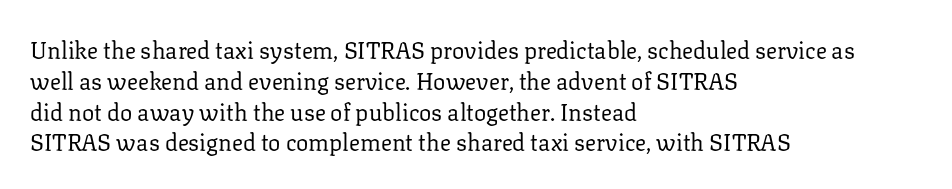
The image shows 23 px text type, upright; set left-aligned, normal line spacing (1.34x), normal letter spacing, not underlined.
